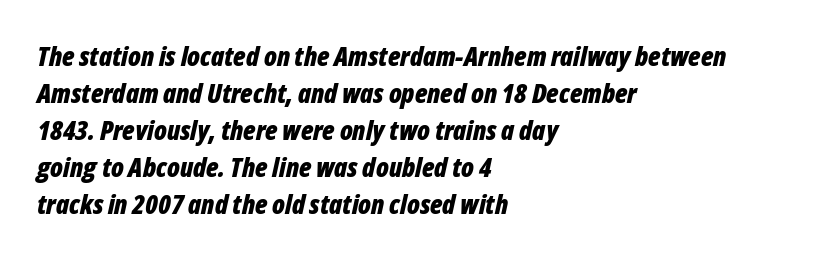
Whoever set this chose a conventional vertical rhythm. The passage shown has conventional tracking throughout. The space directly below the letters is spotless. Line starts are locked; line ends wander. Strokes here are thick enough to call this a true bold. Designer's note — italics engaged.
